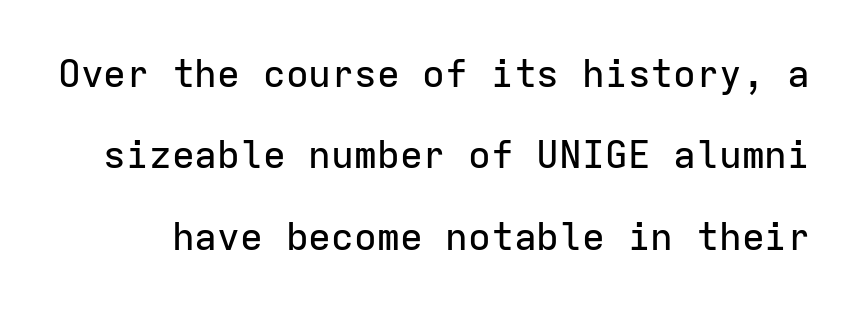
{"serif": "no", "italic": "no", "width": "normal", "stroke_contrast": "low", "x_height": "medium", "monospaced": "yes", "underline": "no", "line_spacing": "loose", "line_spacing_ratio": 2.14, "letter_spacing": "normal", "letter_spacing_em": 0.0, "glyph_px": 38}
